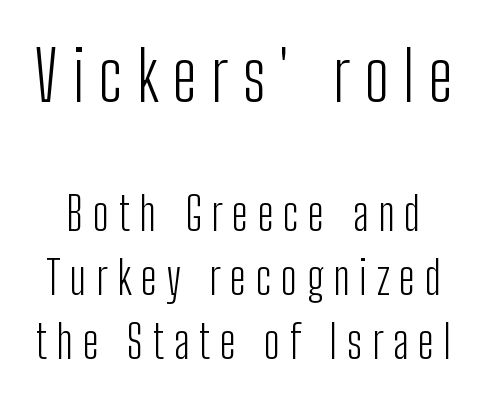
Size hierarchy here favors the leading block over the trailing one. The letters stand upright; this is a roman face. The strokes are not fattened; the text isn't bold. This is sans-serif lettering, the kind often seen on screens and signage. Baseline-to-baseline distance is the conventional proportion of letter height. Spacing verdict: proportional, widths tailored to each character.
